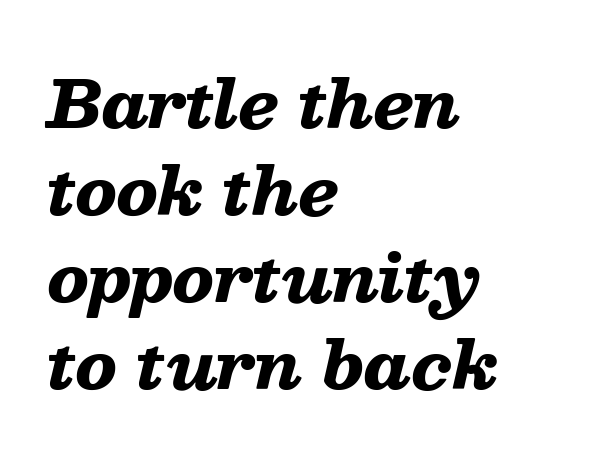
Descenders are the only things crossing below the line. This is heavy type, rendered in bold. The face used here is proportionally spaced, like ordinary book or web type. Tracking here is standard; glyphs follow each other at the usual distance. The ragged edge is on the right, which tells us the setting is flush left.
